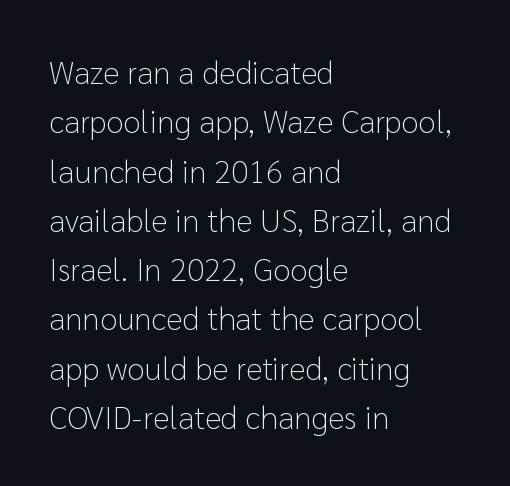
Q: Is the text bold? A: No.
Q: Is the text italic (slanted)? A: No, it is upright.
Q: Is the typeface a serif or a sans-serif typeface? A: Sans-serif.
Q: Is the text underlined? A: No.
Q: How is the paragraph aligned? A: Left-aligned.
Q: Is the spacing between letters normal or unusually wide? A: Normal.
Q: Is the spacing between lines tight, normal or loose? A: Normal.
Q: Width (condensed, normal, or wide)? A: Normal.
Q: Stroke contrast? A: Low.
Q: x-height? A: Medium.
Q: Monospaced? A: No.
